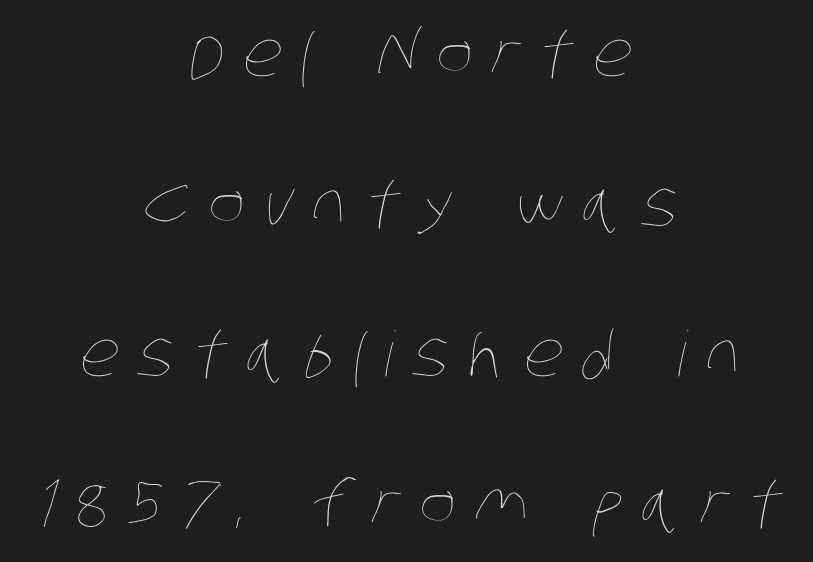
{"bold": "no", "weight": "thin", "width": "condensed", "stroke_contrast": "low", "x_height": "large", "monospaced": "no", "underline": "no", "align": "center", "line_spacing": "loose", "line_spacing_ratio": 2.42, "letter_spacing": "wide", "letter_spacing_em": 0.31, "glyph_px": 62}
